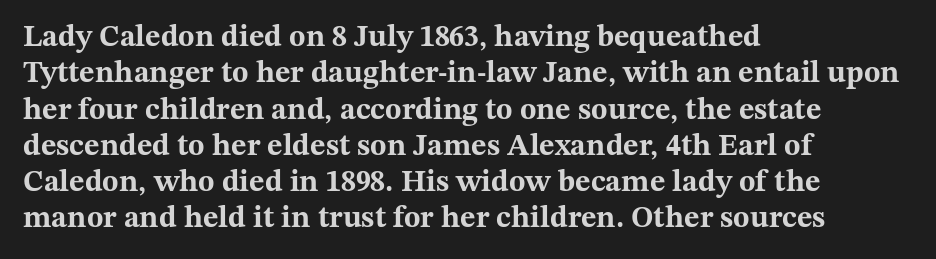
{"serif": "yes", "italic": "no", "bold": "yes", "weight": "bold", "width": "wide", "stroke_contrast": "medium", "x_height": "medium", "monospaced": "no", "underline": "no", "align": "left", "line_spacing_ratio": 1.21, "letter_spacing": "normal", "letter_spacing_em": 0.0, "glyph_px": 30}
